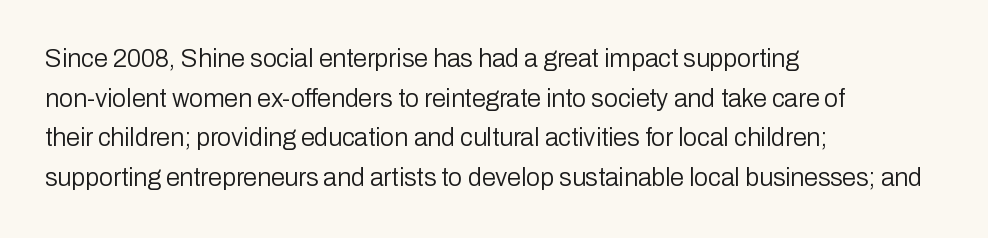
No italicization has been applied; the sample stays upright. Which margin do the lines hug? The left one — the right edge is uneven. Interline gaps are of average width in this sample. Descender tails drop into unmarked territory.
